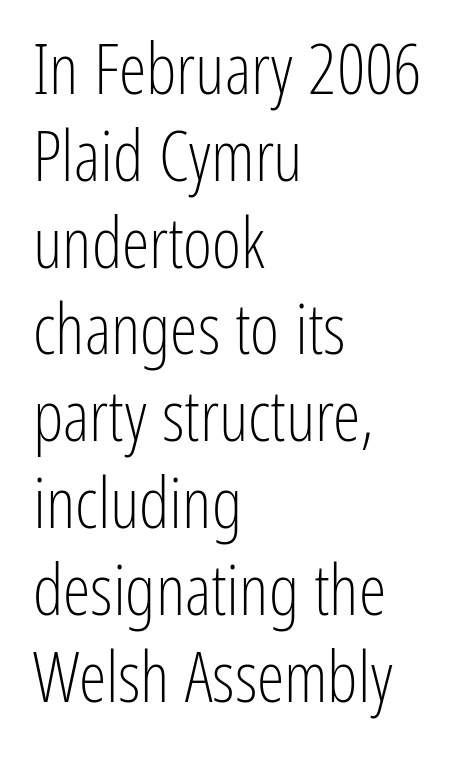
{"serif": "no", "italic": "no", "bold": "no", "weight": "light", "width": "condensed", "stroke_contrast": "low", "x_height": "medium", "monospaced": "no", "underline": "no", "align": "left", "line_spacing_ratio": 1.24, "letter_spacing": "normal", "letter_spacing_em": 0.0, "glyph_px": 70}
